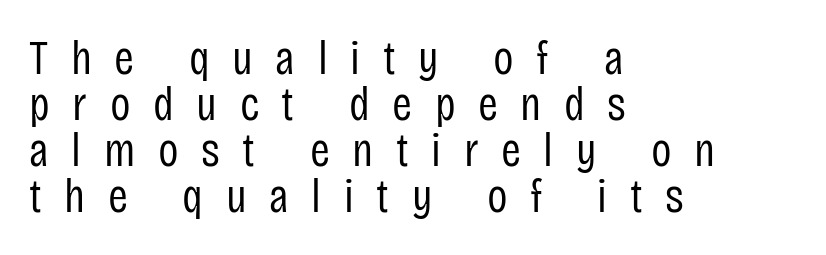
Q: Is the text bold? A: No.
Q: Is the text italic (slanted)? A: No, it is upright.
Q: Is the typeface a serif or a sans-serif typeface? A: Sans-serif.
Q: Is the text underlined? A: No.
Q: How is the paragraph aligned? A: Left-aligned.
Q: Is the spacing between letters normal or unusually wide? A: Unusually wide.
Q: Is the spacing between lines tight, normal or loose? A: Tight.
Q: Width (condensed, normal, or wide)? A: Condensed.
Q: Stroke contrast? A: Low.
Q: x-height? A: Large.
Q: Monospaced? A: No.
